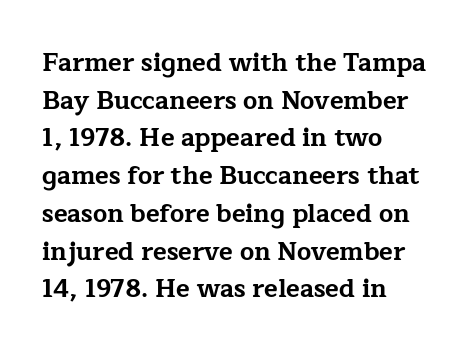
Students, note that the glyphs here touch the page at normal intervals. The vertical gap from one line to the next is medium. The lettering stays uniformly vertical, giving the passage a roman look. The lines are quadded left. Heft: maximum for text — a bold. Type without underlining.
